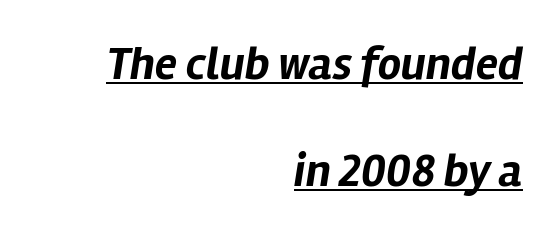
Q: Is the text bold? A: Yes.
Q: Is the text italic (slanted)? A: Yes, it leans right by about 12 degrees.
Q: Is the text underlined? A: Yes.
Q: How is the paragraph aligned? A: Right-aligned.
Q: Is the spacing between letters normal or unusually wide? A: Normal.
Q: Is the spacing between lines tight, normal or loose? A: Loose.
Q: Width (condensed, normal, or wide)? A: Normal.
Q: Stroke contrast? A: Low.
Q: x-height? A: Medium.
Q: Monospaced? A: No.
